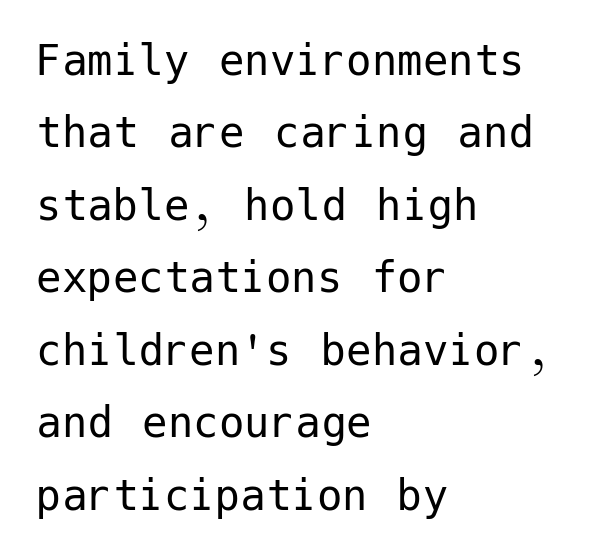
The image shows 51 px regular-weight sans-serif type, upright; set left-aligned, normal line spacing (1.42x), normal letter spacing, not underlined; low stroke contrast and a medium x-height.
